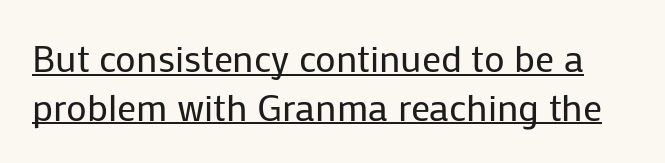
{"serif": "no", "italic": "no", "bold": "no", "weight": "regular", "width": "normal", "stroke_contrast": "low", "x_height": "medium", "monospaced": "no", "underline": "yes", "line_spacing": "normal", "line_spacing_ratio": 1.28, "letter_spacing": "normal", "letter_spacing_em": 0.0, "glyph_px": 38}
